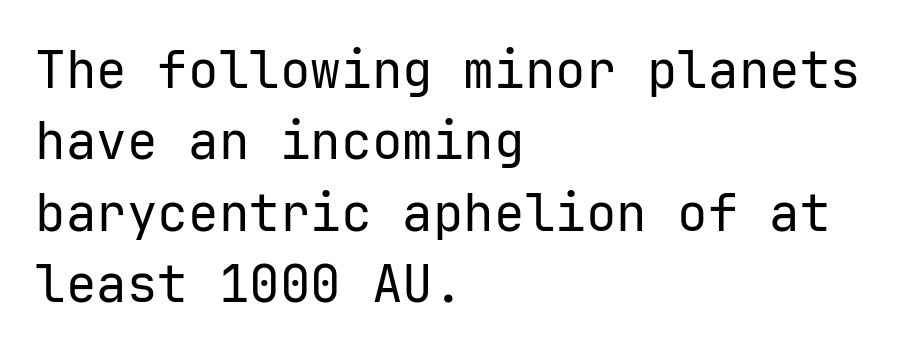
{"serif": "no", "italic": "no", "bold": "no", "weight": "regular", "width": "normal", "stroke_contrast": "low", "x_height": "medium", "monospaced": "yes", "underline": "no", "align": "left", "line_spacing": "normal", "line_spacing_ratio": 1.4, "letter_spacing": "normal", "letter_spacing_em": 0.0, "glyph_px": 51}
